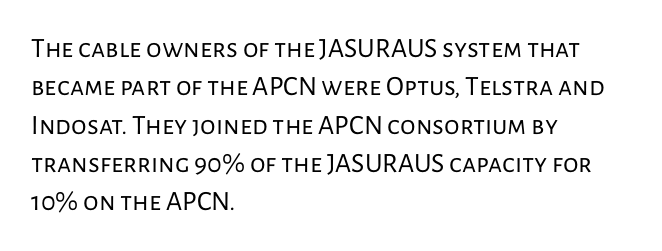
Q: Is the text bold? A: No.
Q: Is the text italic (slanted)? A: No, it is upright.
Q: Is the typeface a serif or a sans-serif typeface? A: Sans-serif.
Q: Is the text underlined? A: No.
Q: How is the paragraph aligned? A: Left-aligned.
Q: Is the spacing between letters normal or unusually wide? A: Normal.
Q: Is the spacing between lines tight, normal or loose? A: Normal.
Q: Width (condensed, normal, or wide)? A: Normal.
Q: Stroke contrast? A: Low.
Q: x-height? A: Medium.
Q: Monospaced? A: No.
